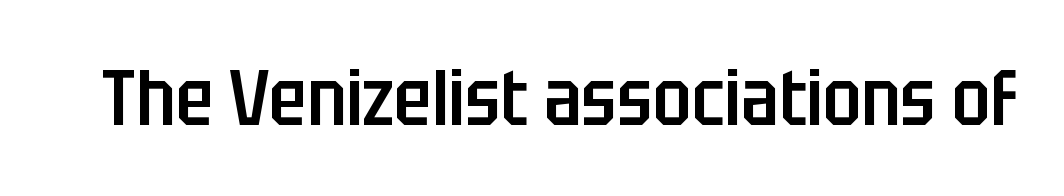
{"serif": "no", "italic": "no", "bold": "semi", "weight": "semibold", "width": "condensed", "stroke_contrast": "low", "x_height": "large", "monospaced": "no", "underline": "no", "letter_spacing": "normal", "letter_spacing_em": 0.0, "glyph_px": 78}
